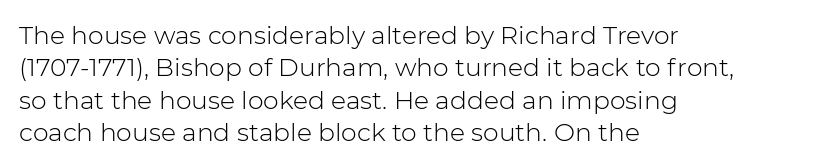
The image shows 25 px text type, upright; set left-aligned, normal line spacing (1.3x), normal letter spacing, not underlined.
